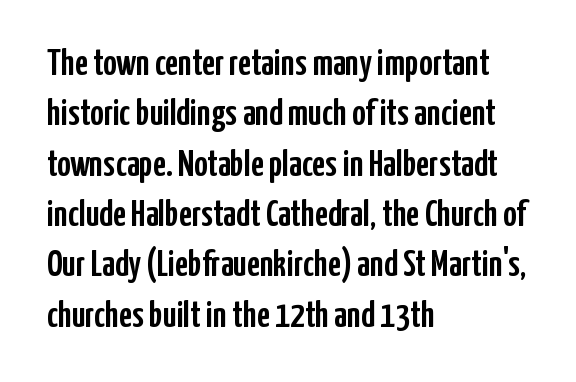
{"serif": "no", "italic": "no", "width": "condensed", "stroke_contrast": "low", "x_height": "medium", "monospaced": "no", "underline": "no", "align": "left", "line_spacing": "normal", "line_spacing_ratio": 1.36, "letter_spacing": "normal", "letter_spacing_em": 0.0, "glyph_px": 37}
